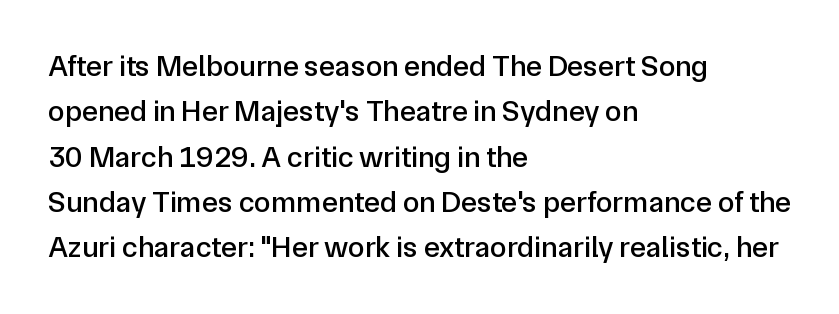
Rows of type keep a routine distance in the vertical direction. The letters stand straight up with perfectly vertical stems. The passage is arranged the way most books set body copy — flush left. A typesetter would call this proportional, since set widths differ per character. A typesetter would call this zero additional tracking.
